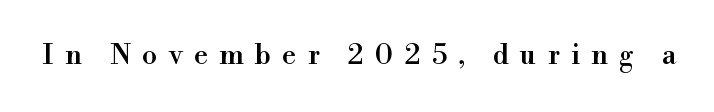
Rule under the text: the space is simply empty. A typesetter would call this heavily tracked-out type. Letterform terminals end in serifs throughout the passage. It's the straight-up-and-down kind of type.
